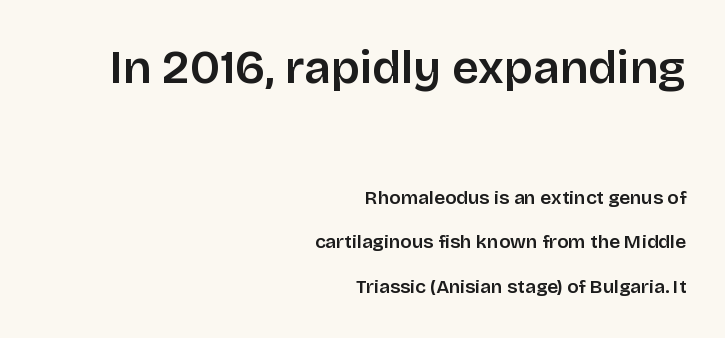
Compare the two chunks: the upper has the greater cap height. Interline gaps are noticeably wide in this sample. Between one letter and the next there's only the usual sliver of space. Caption: multi-line text, flush right, ragged left. Character widths vary here, with narrow letters taking less room than wide ones.
